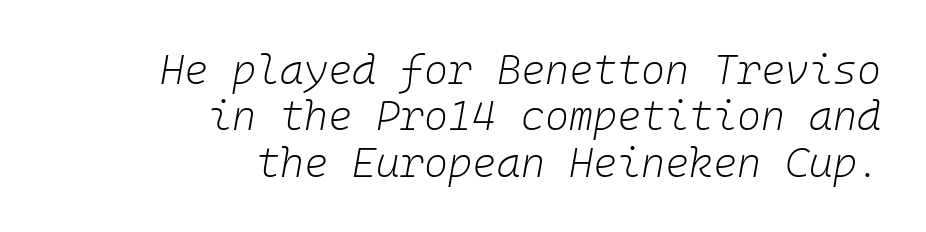
The image shows 41 px light type, italic (leaning right), monospaced; set right-aligned, tight line spacing (1.13x), normal letter spacing, not underlined; low stroke contrast and a medium x-height.
